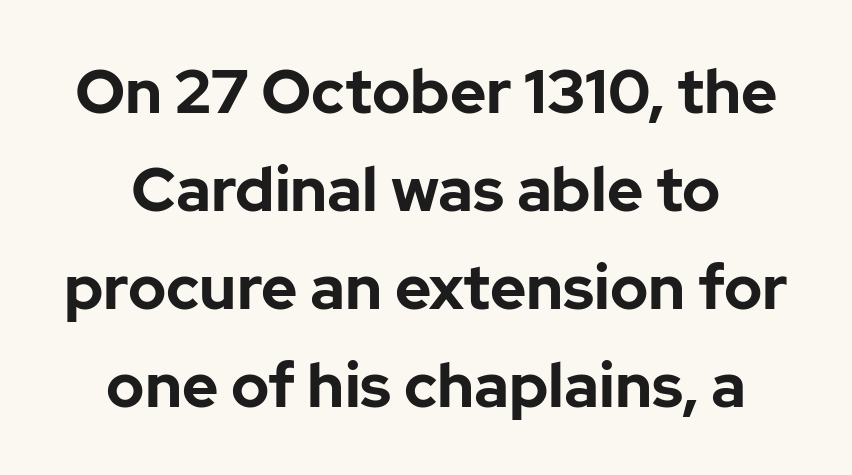
{"serif": "no", "italic": "no", "bold": "yes", "weight": "bold", "width": "normal", "stroke_contrast": "low", "x_height": "medium", "monospaced": "no", "underline": "no", "align": "center", "line_spacing": "normal", "line_spacing_ratio": 1.58, "letter_spacing": "normal", "letter_spacing_em": 0.0, "glyph_px": 62}
